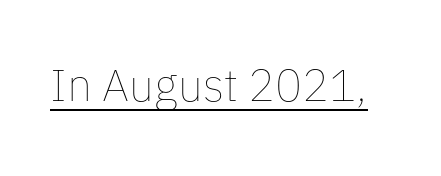
The image shows 45 px thin type, upright; set normal letter spacing, underlined; low stroke contrast and a medium x-height.
